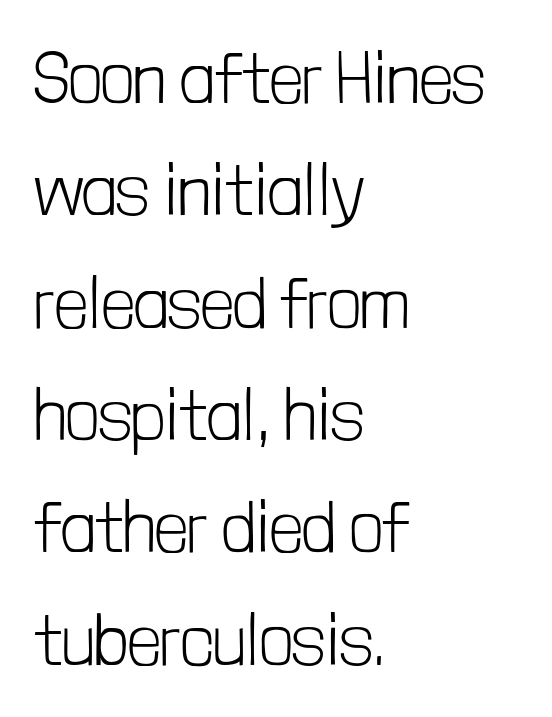
Q: Is the text bold? A: No.
Q: Is the text italic (slanted)? A: No, it is upright.
Q: Is the typeface a serif or a sans-serif typeface? A: Sans-serif.
Q: Is the text underlined? A: No.
Q: How is the paragraph aligned? A: Left-aligned.
Q: Is the spacing between letters normal or unusually wide? A: Normal.
Q: Is the spacing between lines tight, normal or loose? A: Normal.
Q: Width (condensed, normal, or wide)? A: Condensed.
Q: Stroke contrast? A: Low.
Q: x-height? A: Medium.
Q: Monospaced? A: No.
